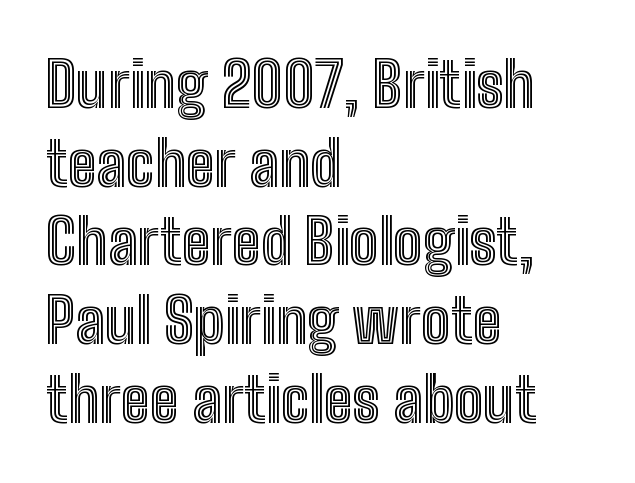
The rendering anchors every line to the left-hand side. Normally led — the rows are evenly, conventionally spaced. Check the space under the baseline: it is left empty. The gaps between neighbouring characters are ordinary and unremarkable. If you drew a line through each stem, it would be perfectly vertical.
